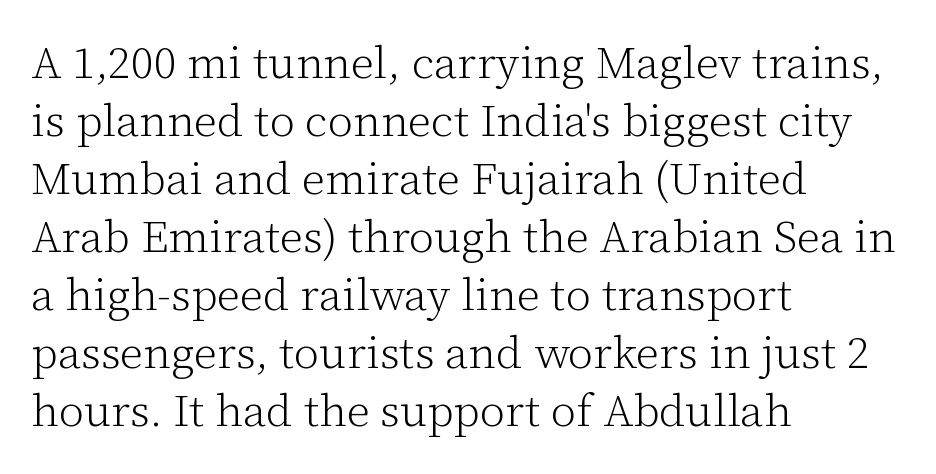
{"serif": "yes", "italic": "no", "bold": "no", "weight": "light", "width": "normal", "stroke_contrast": "low", "x_height": "medium", "monospaced": "no", "underline": "no", "align": "left", "line_spacing": "normal", "line_spacing_ratio": 1.29, "letter_spacing": "normal", "letter_spacing_em": 0.0, "glyph_px": 45}
